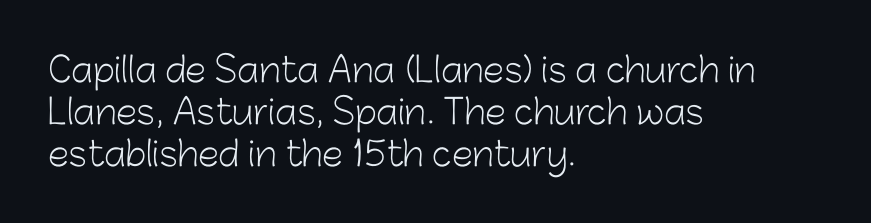
The image shows 34 px light sans-serif type, upright; set left-aligned, line spacing 1.23x, normal letter spacing, not underlined; low stroke contrast and a medium x-height.
